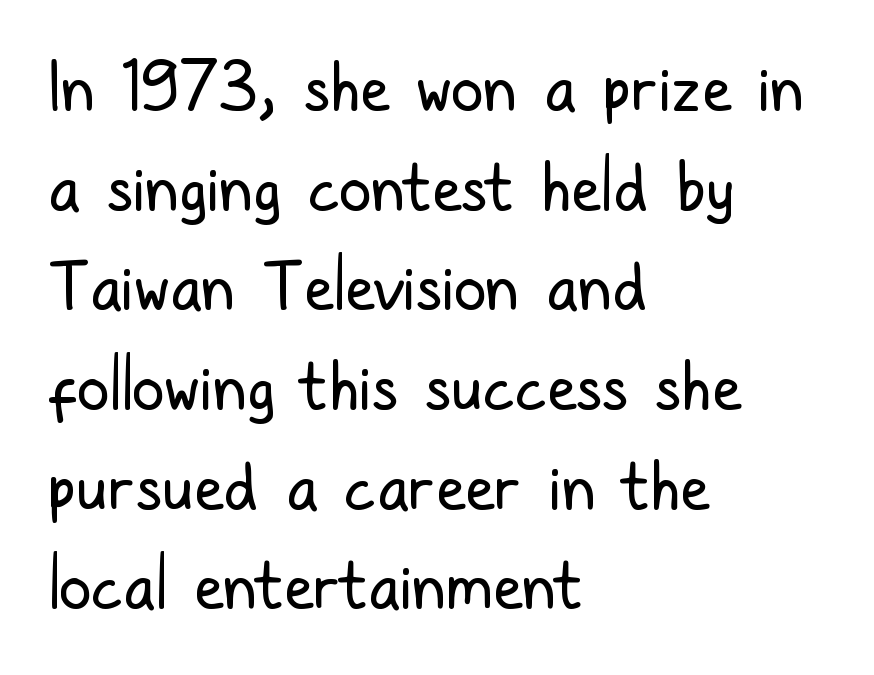
{"serif": "no", "italic": "no", "bold": "no", "weight": "regular", "width": "condensed", "stroke_contrast": "low", "x_height": "medium", "monospaced": "no", "underline": "no", "align": "left", "line_spacing": "normal", "line_spacing_ratio": 1.51, "letter_spacing": "normal", "letter_spacing_em": 0.0, "glyph_px": 66}
